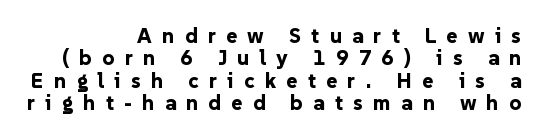
{"italic": "no", "bold": "yes", "underline": "no", "align": "right", "line_spacing": "tight", "line_spacing_ratio": 1.06, "letter_spacing": "wide", "letter_spacing_em": 0.49, "glyph_px": 21}
